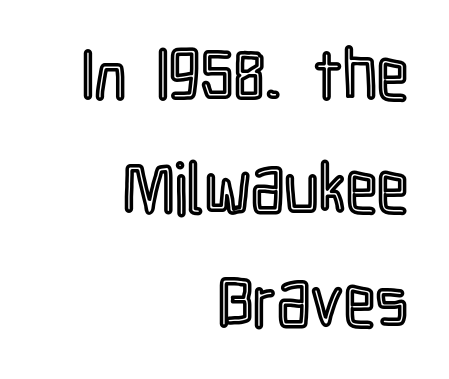
The gaps between neighbouring characters are ordinary and unremarkable. The gap between lines stays unmarked. This is the regular roman posture of the typeface. Here the designer chose a conventional face with non-uniform glyph widths. In terms of leading, this rendering sits right in the middle.
